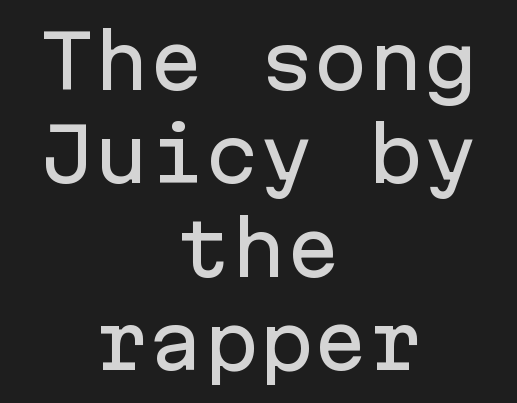
Q: Is the text italic (slanted)? A: No, it is upright.
Q: Is the typeface a serif or a sans-serif typeface? A: Sans-serif.
Q: Is the text underlined? A: No.
Q: How is the paragraph aligned? A: Centered.
Q: Is the spacing between letters normal or unusually wide? A: Normal.
Q: Is the spacing between lines tight, normal or loose? A: Normal.
Q: Width (condensed, normal, or wide)? A: Normal.
Q: Stroke contrast? A: Low.
Q: x-height? A: Medium.
Q: Monospaced? A: Yes.
